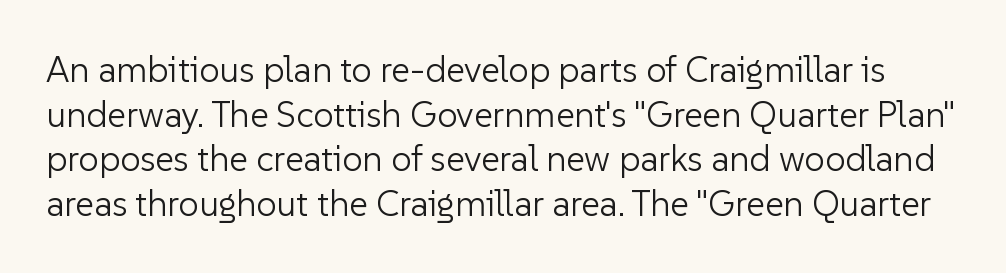
The image shows 36 px light sans-serif type, upright; set line spacing 1.24x, normal letter spacing, not underlined; low stroke contrast and a medium x-height.
